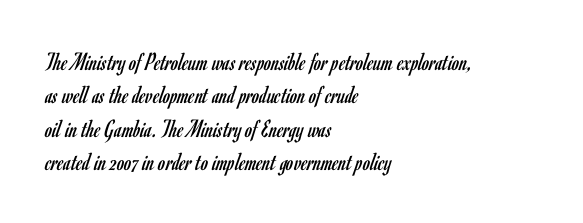
Q: Is the text bold? A: No.
Q: Is the text italic (slanted)? A: Yes.
Q: Is the text underlined? A: No.
Q: How is the paragraph aligned? A: Left-aligned.
Q: Is the spacing between letters normal or unusually wide? A: Normal.
Q: Is the spacing between lines tight, normal or loose? A: Normal.
